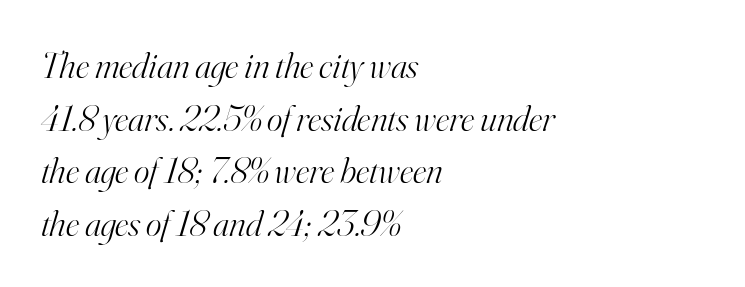
{"serif": "yes", "italic": "yes", "lean": "right", "slant_degrees": 16, "bold": "no", "weight": "light", "width": "normal", "stroke_contrast": "high", "x_height": "small", "monospaced": "no", "underline": "no", "align": "left", "line_spacing": "normal", "line_spacing_ratio": 1.42, "letter_spacing": "normal", "letter_spacing_em": 0.0, "glyph_px": 37}
